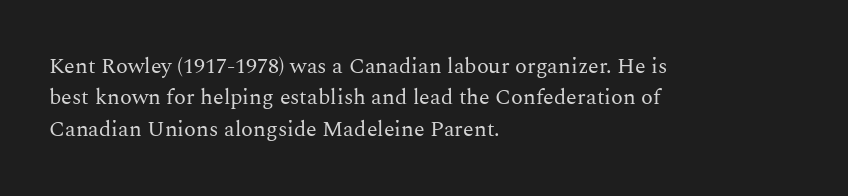
Q: Is the text bold? A: No.
Q: Is the text italic (slanted)? A: No, it is upright.
Q: Is the text underlined? A: No.
Q: How is the paragraph aligned? A: Left-aligned.
Q: Is the spacing between letters normal or unusually wide? A: Normal.
Q: Is the spacing between lines tight, normal or loose? A: Normal.
